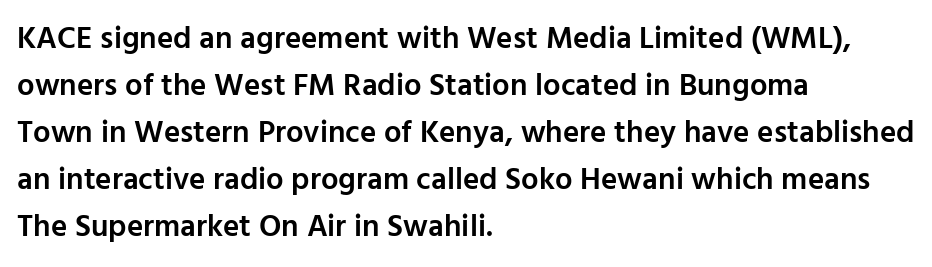
Q: Is the text bold? A: Semi-bold.
Q: Is the text italic (slanted)? A: No, it is upright.
Q: Is the typeface a serif or a sans-serif typeface? A: Sans-serif.
Q: Is the text underlined? A: No.
Q: How is the paragraph aligned? A: Left-aligned.
Q: Is the spacing between letters normal or unusually wide? A: Normal.
Q: Is the spacing between lines tight, normal or loose? A: Normal.
Q: Width (condensed, normal, or wide)? A: Normal.
Q: Stroke contrast? A: Low.
Q: x-height? A: Medium.
Q: Monospaced? A: No.
